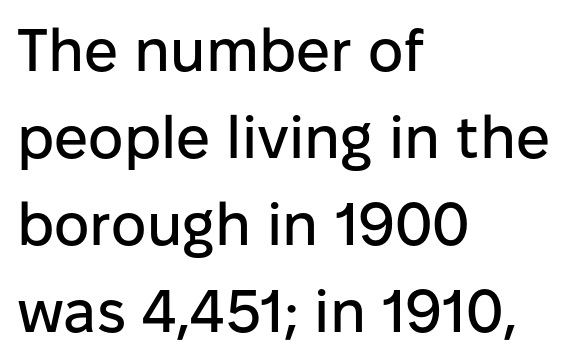
Q: Is the text italic (slanted)? A: No, it is upright.
Q: Is the typeface a serif or a sans-serif typeface? A: Sans-serif.
Q: Is the text underlined? A: No.
Q: How is the paragraph aligned? A: Left-aligned.
Q: Is the spacing between letters normal or unusually wide? A: Normal.
Q: Is the spacing between lines tight, normal or loose? A: Normal.
Q: Width (condensed, normal, or wide)? A: Normal.
Q: Stroke contrast? A: Low.
Q: x-height? A: Medium.
Q: Monospaced? A: No.
